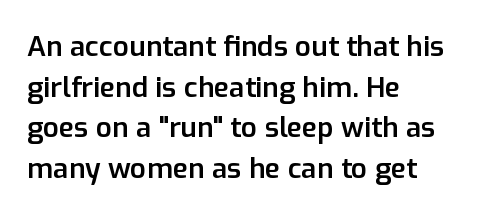
Q: Is the text bold? A: Semi-bold.
Q: Is the text italic (slanted)? A: No, it is upright.
Q: Is the typeface a serif or a sans-serif typeface? A: Sans-serif.
Q: Is the text underlined? A: No.
Q: How is the paragraph aligned? A: Left-aligned.
Q: Is the spacing between letters normal or unusually wide? A: Normal.
Q: Is the spacing between lines tight, normal or loose? A: Normal.
Q: Width (condensed, normal, or wide)? A: Normal.
Q: Stroke contrast? A: Low.
Q: x-height? A: Medium.
Q: Monospaced? A: No.
